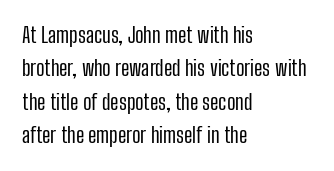
The image shows 21 px text type, upright; set left-aligned, normal line spacing (1.59x), normal letter spacing, not underlined.
